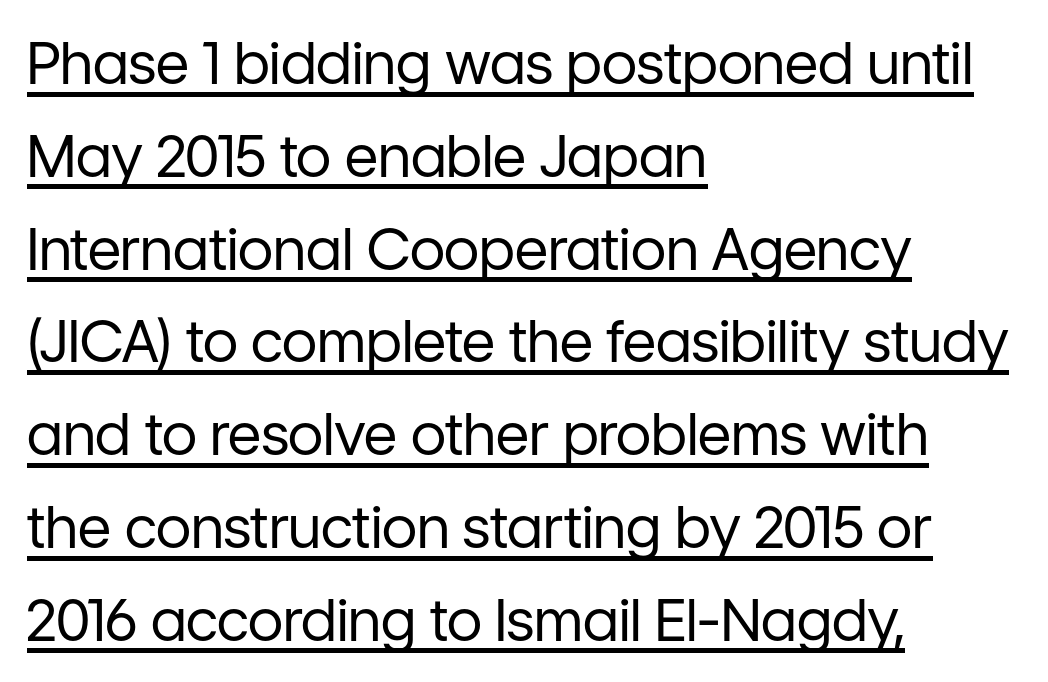
Students, observe: this is what conventionally led text looks like. These lines are composed in type without serifs. You can tell it's not italic because the verticals are truly vertical. Stems here are at most as thick as an everyday book face. Think of a printed novel: that variable character pitch is what you see here.
